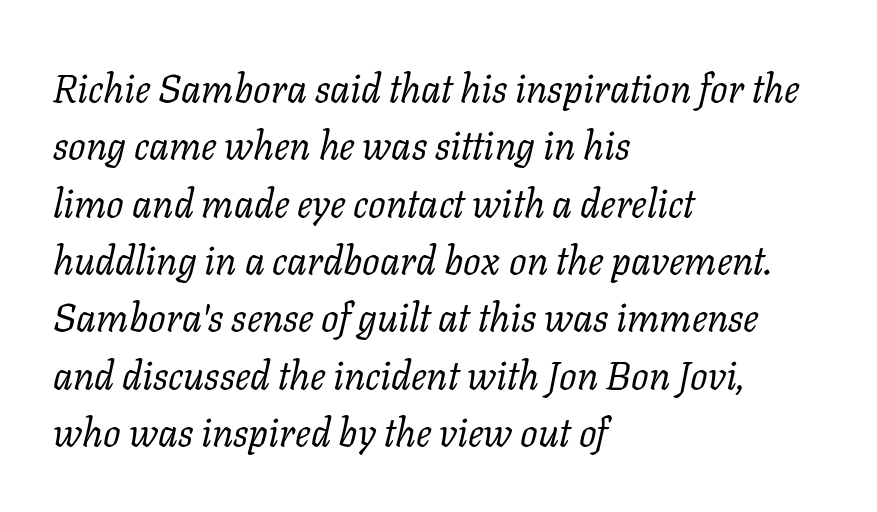
{"serif": "yes", "italic": "yes", "lean": "right", "slant_degrees": 11, "bold": "no", "weight": "regular", "width": "normal", "stroke_contrast": "low", "x_height": "medium", "monospaced": "no", "underline": "no", "align": "left", "line_spacing": "normal", "line_spacing_ratio": 1.47, "letter_spacing": "normal", "letter_spacing_em": 0.0, "glyph_px": 39}
